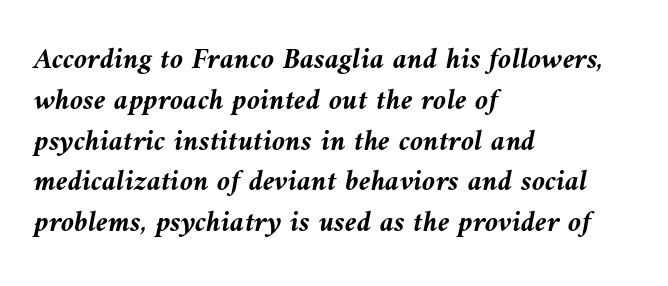
The image shows 30 px semibold type, italic (leaning left); set left-aligned, normal line spacing (1.36x), normal letter spacing, not underlined; medium stroke contrast and a medium x-height.
